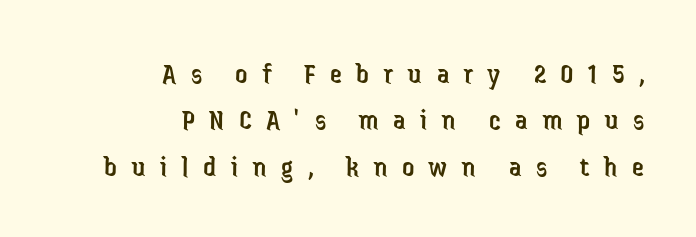
{"serif": "no", "italic": "no", "bold": "no", "weight": "regular", "width": "condensed", "stroke_contrast": "low", "x_height": "medium", "monospaced": "no", "underline": "no", "align": "right", "line_spacing": "normal", "line_spacing_ratio": 1.55, "letter_spacing": "wide", "letter_spacing_em": 0.49, "glyph_px": 30}
